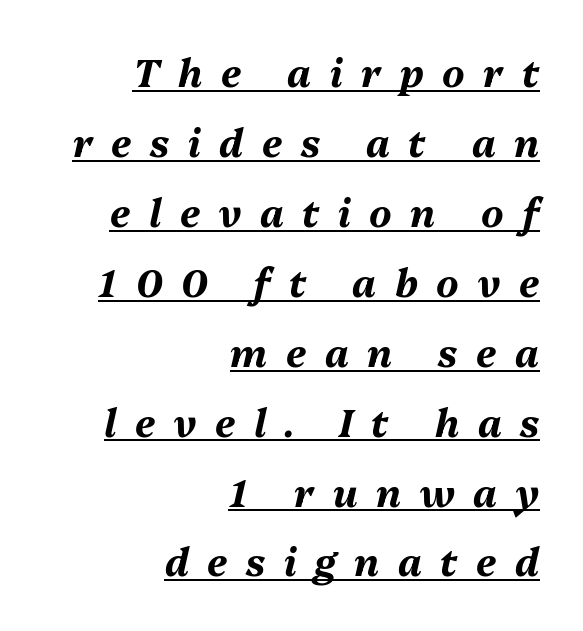
The rendering uses the underline text-decoration. The lettering tilts uniformly, giving the passage an italic look. The passage shown is typed in a proportional face where columns would drift. Look at the stroke-to-counter ratio: heavy, a bold. Loose tracking; the words dissolve into strings of separated letters.
